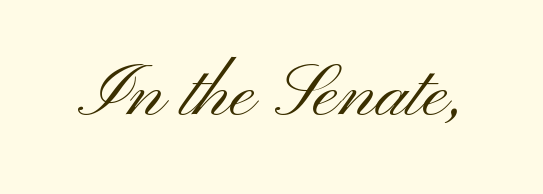
Proportional: the letters do not fall into vertical columns. Unmarked baselines from the first word to the last. The glyphs in this specimen are sans serif. These glyphs show unthickened strokes, regular width or finer.
